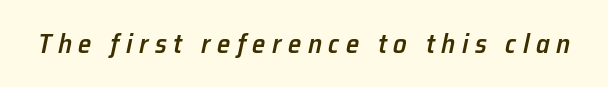
Q: Is the text bold? A: Semi-bold.
Q: Is the text italic (slanted)? A: Yes, it leans right by about 12 degrees.
Q: Is the text underlined? A: No.
Q: Is the spacing between letters normal or unusually wide? A: Unusually wide.
